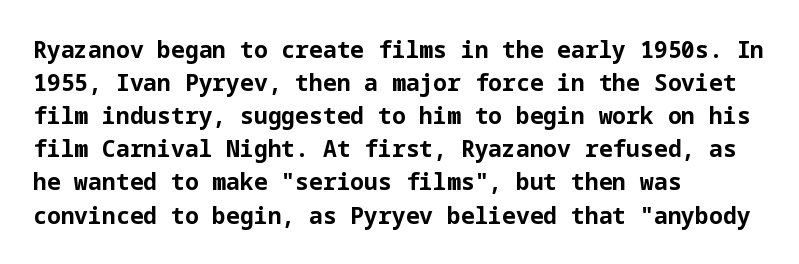
{"italic": "no", "bold": "yes", "underline": "no", "align": "left", "line_spacing": "normal", "line_spacing_ratio": 1.44, "letter_spacing": "normal", "letter_spacing_em": 0.0, "glyph_px": 23}
